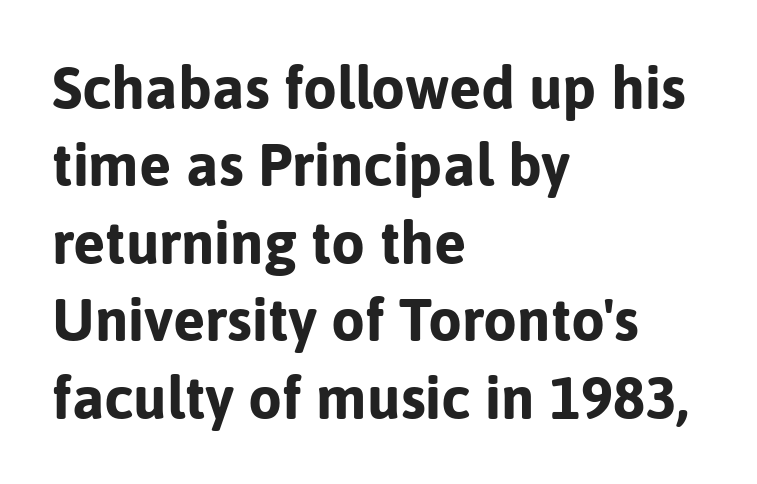
Q: Is the text bold? A: Yes.
Q: Is the text italic (slanted)? A: No, it is upright.
Q: Is the typeface a serif or a sans-serif typeface? A: Sans-serif.
Q: Is the text underlined? A: No.
Q: How is the paragraph aligned? A: Left-aligned.
Q: Is the spacing between letters normal or unusually wide? A: Normal.
Q: Is the spacing between lines tight, normal or loose? A: Normal.
Q: Width (condensed, normal, or wide)? A: Normal.
Q: Stroke contrast? A: Low.
Q: x-height? A: Medium.
Q: Monospaced? A: No.
